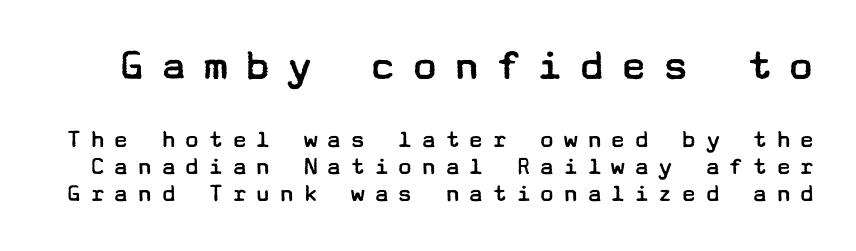
The image shows 46 px regular-weight, wide sans-serif type, upright; set tight line spacing (1.03x), unusually wide letter spacing (+0.31 em), not underlined; the first (top) block is 1.77x larger; low stroke contrast and a medium x-height.
